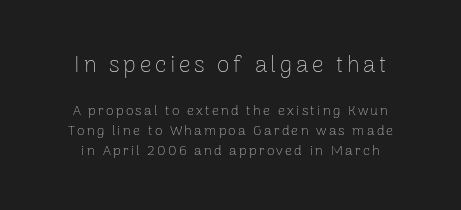
{"italic": "no", "bold": "no", "underline": "no", "line_spacing": "normal", "line_spacing_ratio": 1.44, "larger_block": "first", "size_ratio": 1.64, "glyph_px": 23}
